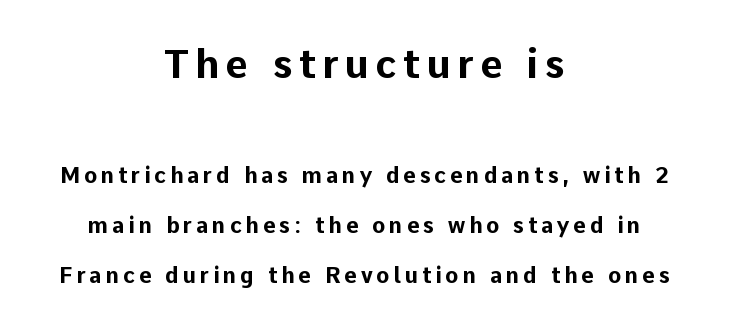
Horizontal bands of white between lines are thick stripes. Note the varied advance widths — an 'i' is clearly narrower than an 'm'. A clean baseline with only descenders dipping below it. The passage is arranged like a title page — every line centered. Thick stems and heavy bowls — unmistakably bold. The emphasis by scale lands on block number one, above.
